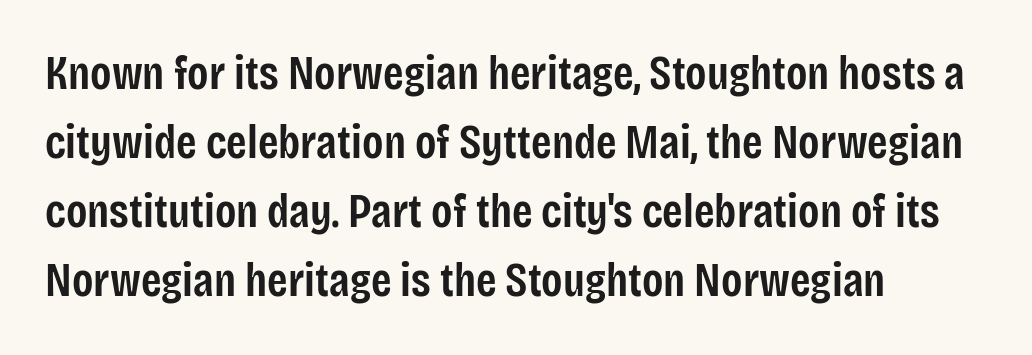
{"serif": "no", "italic": "no", "bold": "semi", "weight": "semibold", "width": "condensed", "stroke_contrast": "low", "x_height": "large", "monospaced": "no", "underline": "no", "align": "left", "line_spacing": "normal", "line_spacing_ratio": 1.47, "letter_spacing": "normal", "letter_spacing_em": 0.0, "glyph_px": 47}
